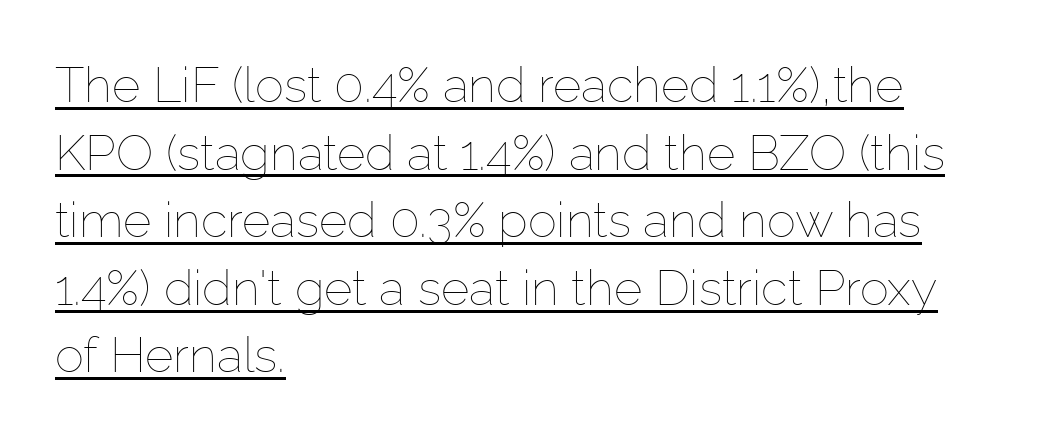
Do the letters lean? They stand straight. Decoration check: the copy is underlined. The line texture is even and compact thanks to regular tracking. The vertical gap from one line to the next is medium. The strokes are not fattened; the text isn't bold. Line starts are locked; line ends wander.
